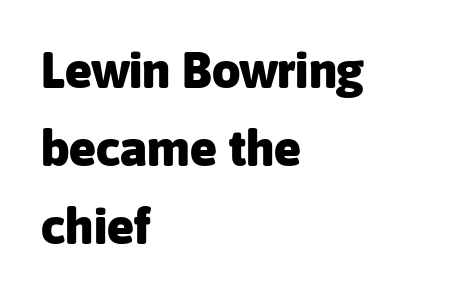
The image shows 50 px heavy sans-serif type, upright; set left-aligned, normal line spacing (1.56x), normal letter spacing, not underlined; low stroke contrast and a medium x-height.
